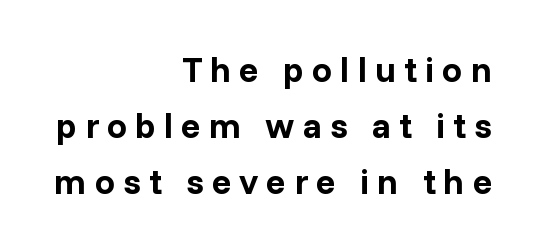
Q: Is the text bold? A: Yes.
Q: Is the text italic (slanted)? A: No, it is upright.
Q: Is the typeface a serif or a sans-serif typeface? A: Sans-serif.
Q: Is the text underlined? A: No.
Q: How is the paragraph aligned? A: Right-aligned.
Q: Is the spacing between letters normal or unusually wide? A: Unusually wide.
Q: Is the spacing between lines tight, normal or loose? A: Normal.
Q: Width (condensed, normal, or wide)? A: Normal.
Q: Stroke contrast? A: Low.
Q: x-height? A: Medium.
Q: Monospaced? A: No.
